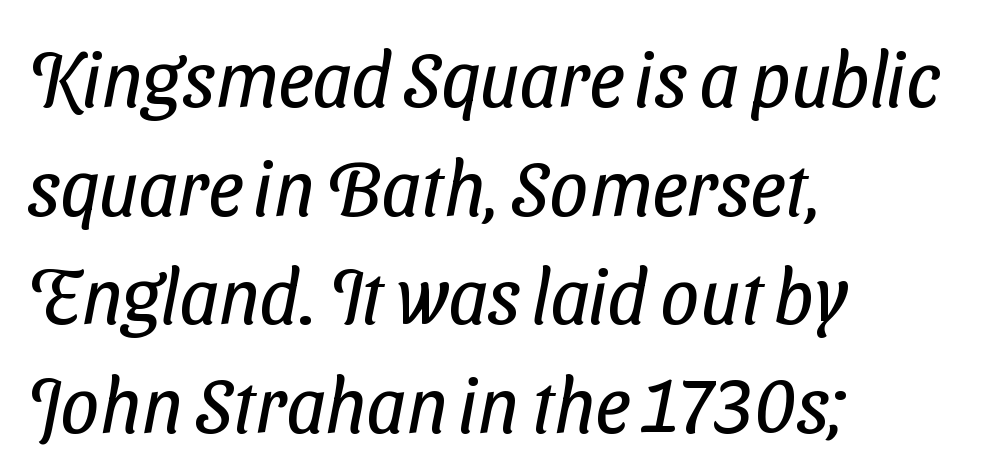
The image shows 77 px regular-weight, condensed sans-serif type; set left-aligned, normal line spacing (1.41x), normal letter spacing, not underlined; low stroke contrast and a medium x-height.
